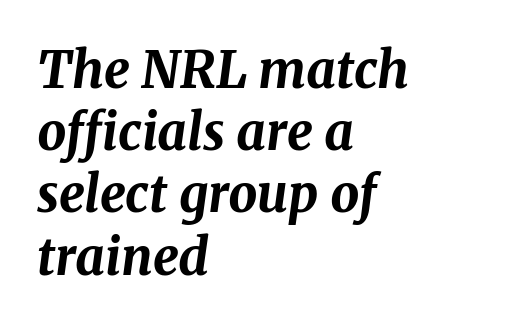
The lines in this sample share a left origin and differ only in where they stop. The glyphs have the mass of a bold cut. Between one letter and the next there's only the usual sliver of space. Do the characters align in a grid? No, the font is proportional.
